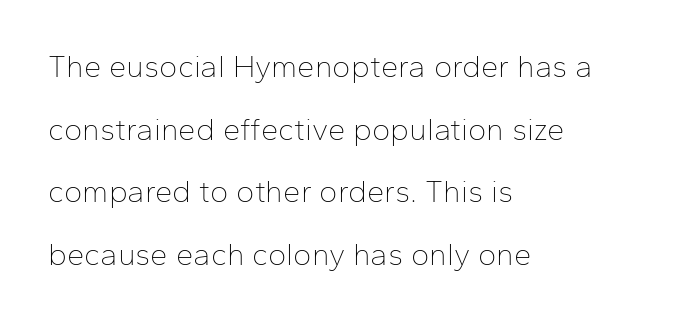
Q: Is the text bold? A: No.
Q: Is the text italic (slanted)? A: No, it is upright.
Q: Is the typeface a serif or a sans-serif typeface? A: Sans-serif.
Q: Is the text underlined? A: No.
Q: How is the paragraph aligned? A: Left-aligned.
Q: Is the spacing between letters normal or unusually wide? A: Normal.
Q: Is the spacing between lines tight, normal or loose? A: Loose.
Q: Width (condensed, normal, or wide)? A: Normal.
Q: Stroke contrast? A: Low.
Q: x-height? A: Medium.
Q: Monospaced? A: No.
